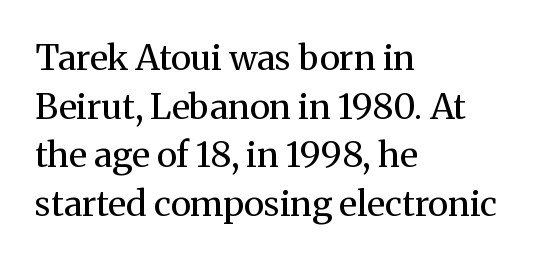
The image shows 35 px regular-weight serif type, upright; set left-aligned, normal line spacing (1.39x), normal letter spacing, not underlined; medium stroke contrast and a medium x-height.
